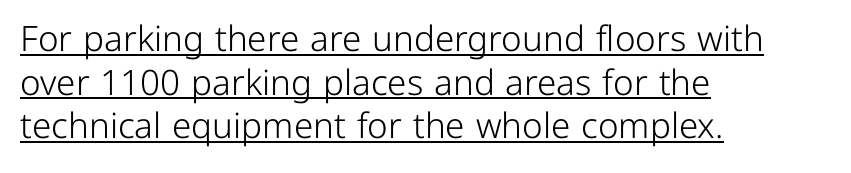
{"serif": "no", "italic": "no", "bold": "no", "weight": "light", "width": "normal", "stroke_contrast": "low", "x_height": "medium", "monospaced": "no", "underline": "yes", "align": "left", "line_spacing": "normal", "line_spacing_ratio": 1.25, "letter_spacing": "normal", "letter_spacing_em": 0.0, "glyph_px": 35}
